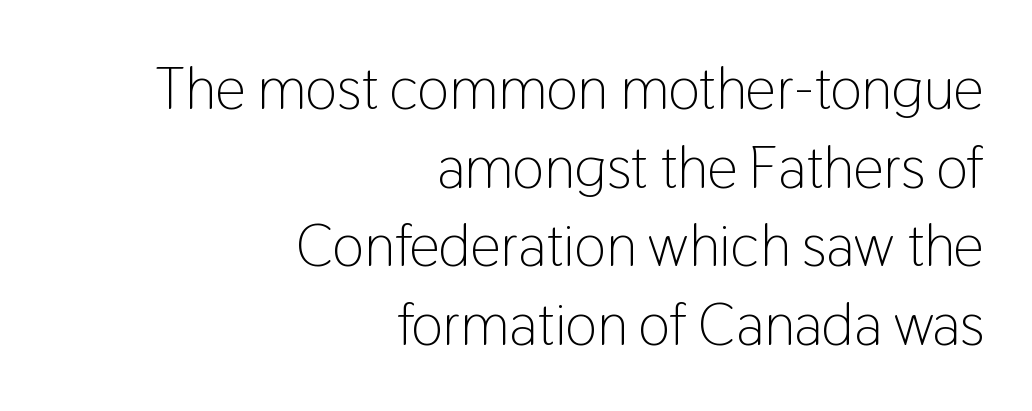
The image shows 60 px light, condensed sans-serif type, upright; set right-aligned, normal line spacing (1.31x), normal letter spacing, not underlined; low stroke contrast and a medium x-height.
